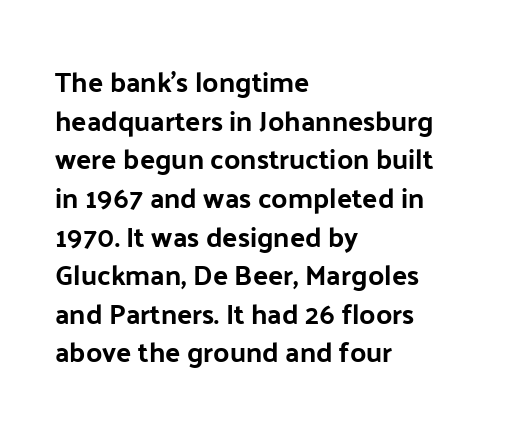
The image shows 28 px sans-serif type, upright; set left-aligned, normal line spacing (1.38x), normal letter spacing, not underlined; low stroke contrast and a medium x-height.
